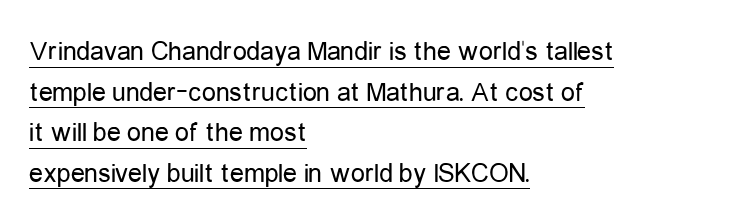
Q: Is the text bold? A: No.
Q: Is the text italic (slanted)? A: No, it is upright.
Q: Is the typeface a serif or a sans-serif typeface? A: Sans-serif.
Q: Is the text underlined? A: Yes.
Q: How is the paragraph aligned? A: Left-aligned.
Q: Is the spacing between letters normal or unusually wide? A: Normal.
Q: Is the spacing between lines tight, normal or loose? A: Normal.
Q: Width (condensed, normal, or wide)? A: Condensed.
Q: Stroke contrast? A: Low.
Q: x-height? A: Medium.
Q: Monospaced? A: No.
